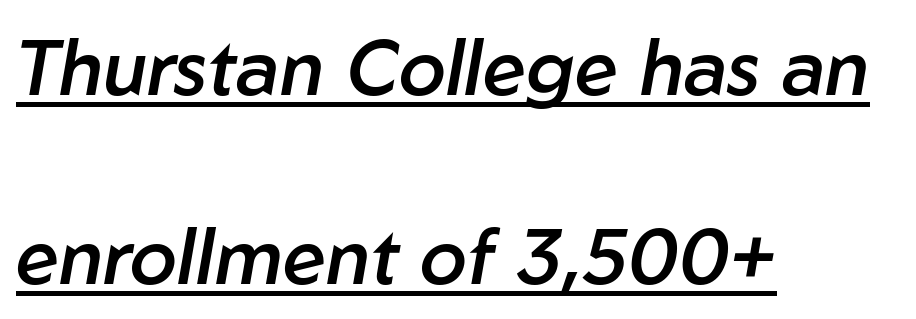
{"italic": "yes", "lean": "right", "slant_degrees": 10, "bold": "semi", "weight": "semibold", "width": "normal", "stroke_contrast": "low", "x_height": "medium", "monospaced": "no", "underline": "yes", "align": "left", "line_spacing": "loose", "line_spacing_ratio": 2.45, "letter_spacing": "normal", "letter_spacing_em": 0.0, "glyph_px": 77}
